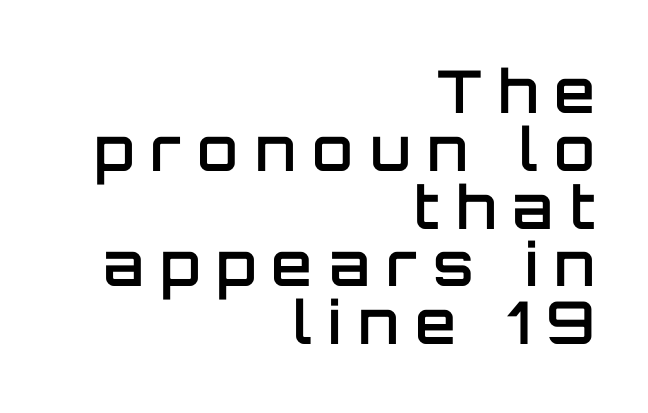
Note the varied advance widths — an 'i' is clearly narrower than an 'm'. Honestly, the letter spacing is so wide it's the main thing you notice. Closely set lines give the paragraph a compact silhouette. Does the lettering tilt? It doesn't — this is upright. Teacher's note: observe the even right margin — that is flush-right alignment.
